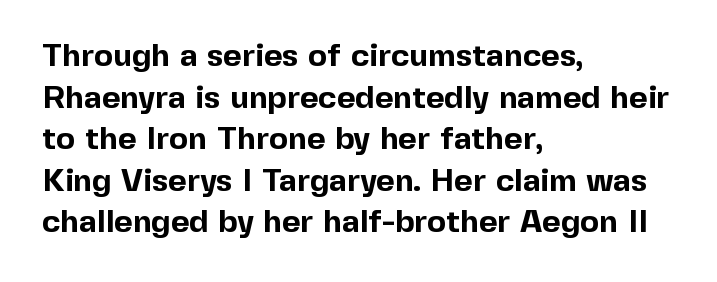
Q: Is the text bold? A: Yes.
Q: Is the text italic (slanted)? A: No, it is upright.
Q: Is the typeface a serif or a sans-serif typeface? A: Sans-serif.
Q: Is the text underlined? A: No.
Q: How is the paragraph aligned? A: Left-aligned.
Q: Is the spacing between letters normal or unusually wide? A: Normal.
Q: Is the spacing between lines tight, normal or loose? A: Normal.
Q: Width (condensed, normal, or wide)? A: Normal.
Q: x-height? A: Medium.
Q: Monospaced? A: No.
